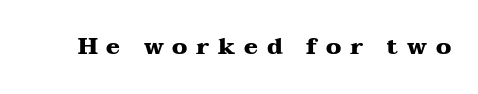
Q: Is the text bold? A: Yes.
Q: Is the text italic (slanted)? A: No, it is upright.
Q: Is the text underlined? A: No.
Q: Is the spacing between letters normal or unusually wide? A: Unusually wide.
